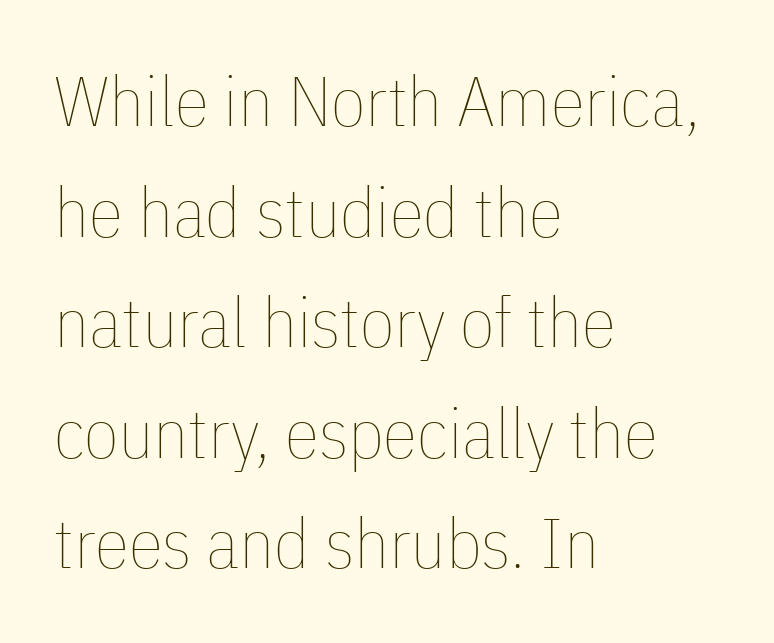
Q: Is the text bold? A: No.
Q: Is the text italic (slanted)? A: No, it is upright.
Q: Is the text underlined? A: No.
Q: How is the paragraph aligned? A: Left-aligned.
Q: Is the spacing between letters normal or unusually wide? A: Normal.
Q: Is the spacing between lines tight, normal or loose? A: Normal.
Q: Width (condensed, normal, or wide)? A: Condensed.
Q: Stroke contrast? A: Low.
Q: x-height? A: Medium.
Q: Monospaced? A: No.
